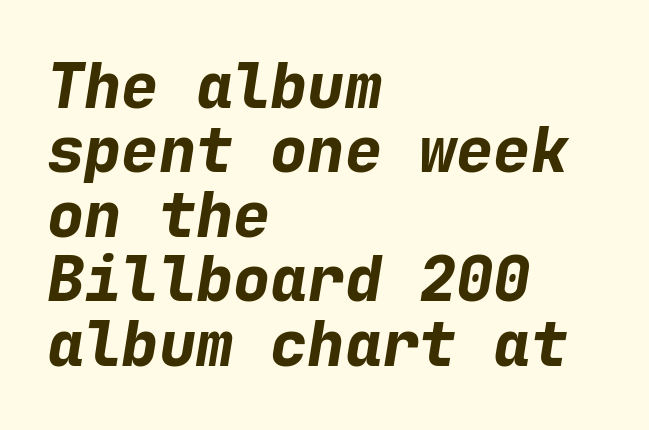
Q: Is the text bold? A: Yes.
Q: Is the text italic (slanted)? A: Yes, it leans right by about 9 degrees.
Q: Is the text underlined? A: No.
Q: How is the paragraph aligned? A: Left-aligned.
Q: Is the spacing between letters normal or unusually wide? A: Normal.
Q: Is the spacing between lines tight, normal or loose? A: Tight.
Q: Width (condensed, normal, or wide)? A: Normal.
Q: Stroke contrast? A: Low.
Q: x-height? A: Medium.
Q: Monospaced? A: Yes.
